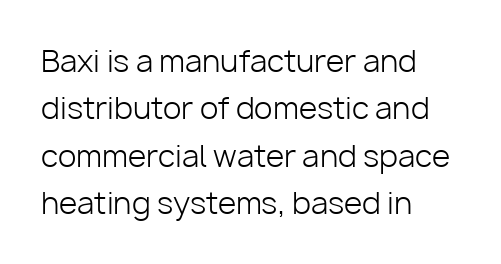
{"serif": "no", "italic": "no", "bold": "no", "weight": "light", "width": "normal", "stroke_contrast": "low", "x_height": "medium", "monospaced": "no", "underline": "no", "align": "left", "line_spacing": "normal", "line_spacing_ratio": 1.58, "letter_spacing": "normal", "letter_spacing_em": 0.0, "glyph_px": 30}
